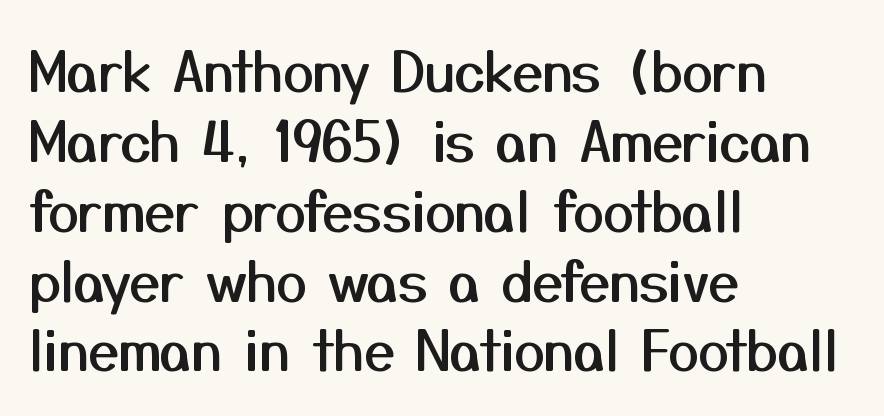
The image shows 55 px sans-serif type, upright; set left-aligned, normal line spacing (1.27x), normal letter spacing, not underlined; medium stroke contrast and a medium x-height.
